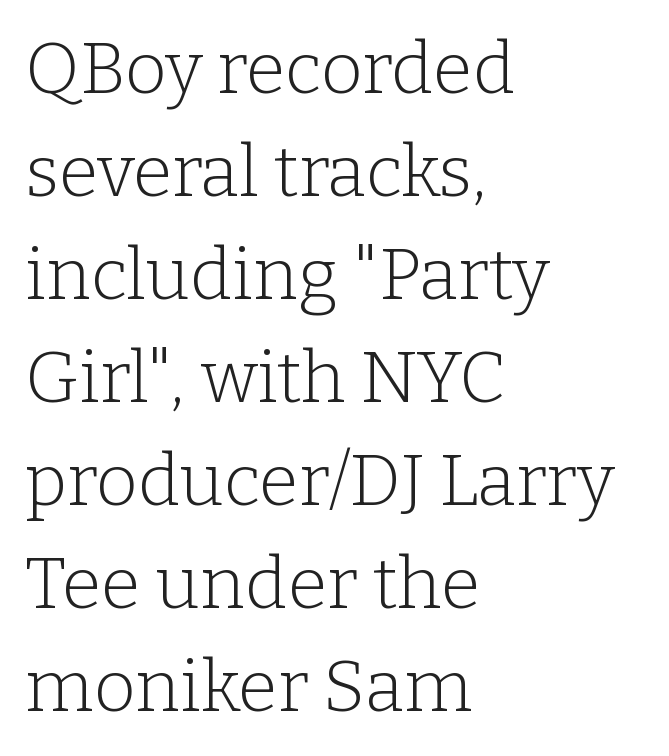
The rendering uses a moderate line-height, typical for paragraphs. Ascenders rise straight up at ninety degrees. Reading down the block, your eye returns to a fixed left position each line. Type style note: has serifs. Each letter keeps its own natural width here, so spacing adapts to shape.
